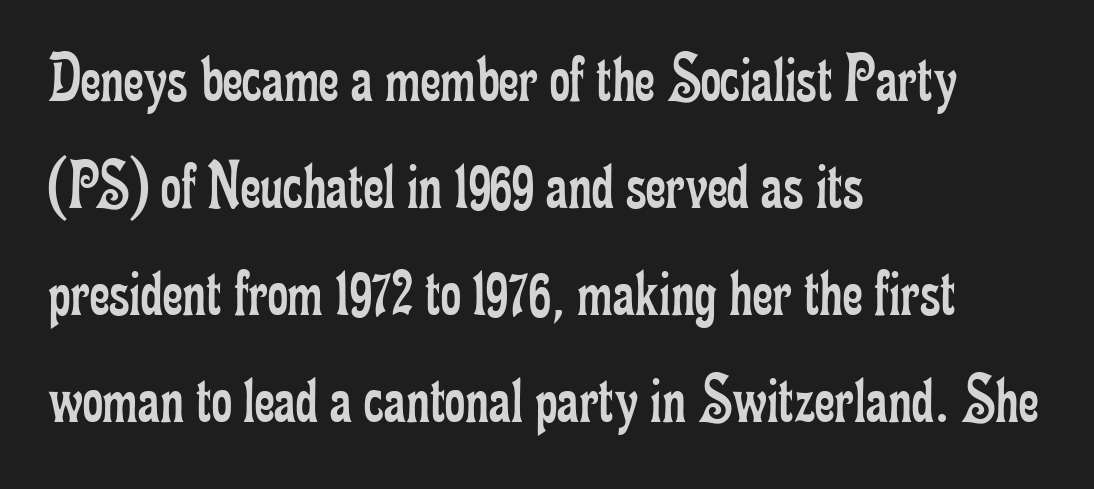
Students, observe: this is what conventionally led text looks like. Compared with typical body copy, the letter spacing here is the same. Left-aligned paragraph, ragged on the right. Underlining? Definitely not there.
